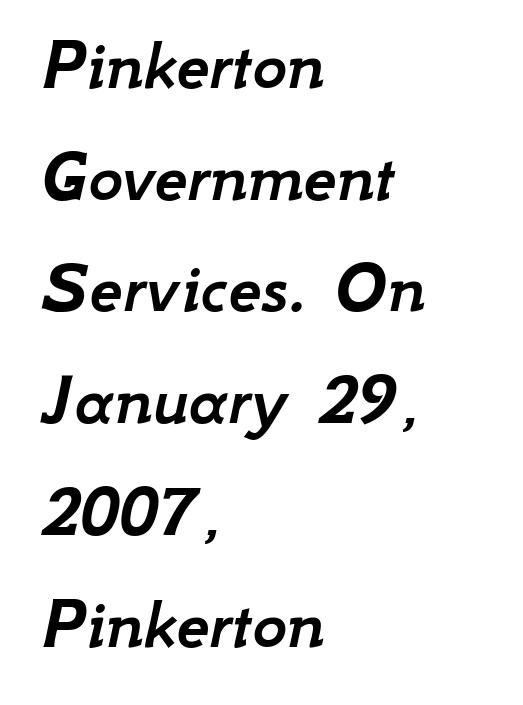
A typesetter would call this proportional, since set widths differ per character. An italicized treatment has been applied to the whole sample. The specimen omits any rule beneath the text block's lines. The horizontal fit of the characters is conventional and even.
